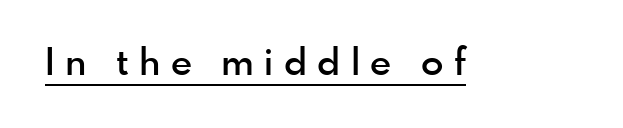
The image shows 37 px semibold sans-serif type, upright; set unusually wide letter spacing (+0.28 em), underlined; a small x-height.
